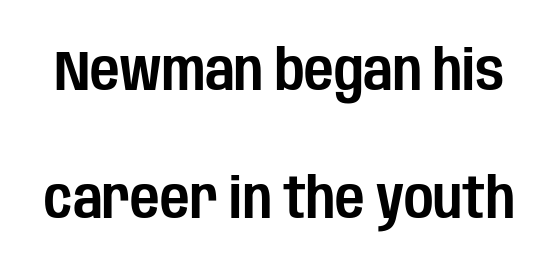
Check under the words: just untouched page. The face used here is proportionally spaced, like ordinary book or web type. Serif or sans? Sans — the stroke terminals are bare. Short note: letters normally spaced.
